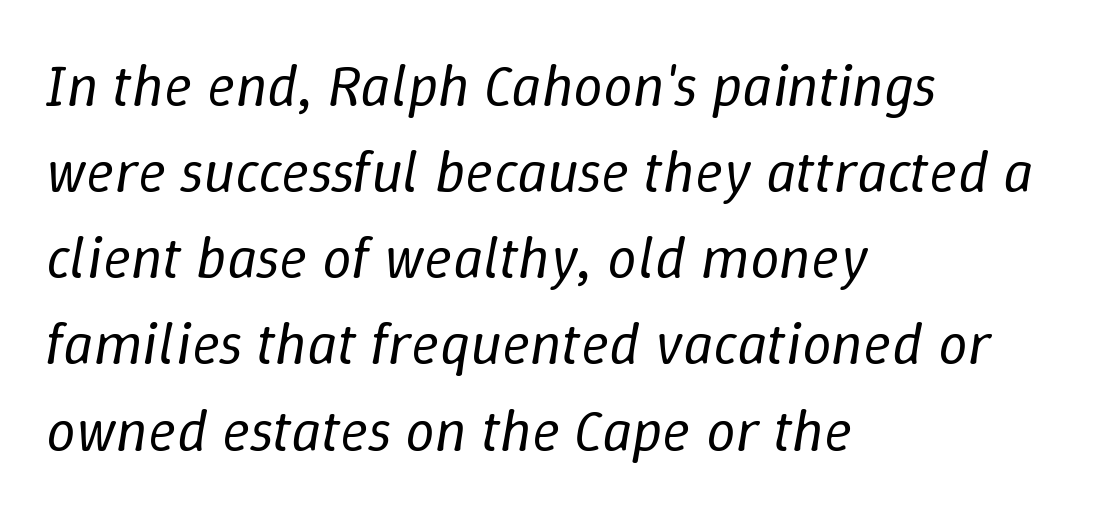
{"italic": "yes", "lean": "right", "slant_degrees": 9, "bold": "no", "weight": "regular", "width": "normal", "stroke_contrast": "low", "x_height": "medium", "monospaced": "no", "underline": "no", "align": "left", "line_spacing": "normal", "line_spacing_ratio": 1.46, "letter_spacing": "normal", "letter_spacing_em": 0.0, "glyph_px": 59}
